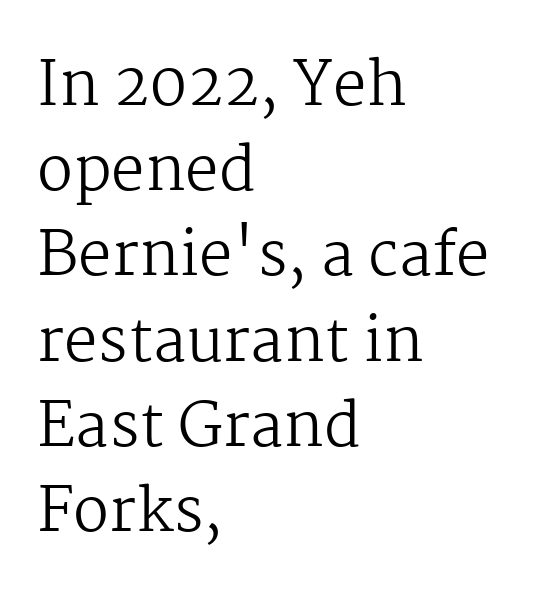
{"serif": "yes", "italic": "no", "bold": "no", "weight": "regular", "width": "normal", "stroke_contrast": "medium", "x_height": "medium", "monospaced": "no", "underline": "no", "align": "left", "line_spacing": "normal", "line_spacing_ratio": 1.42, "letter_spacing": "normal", "letter_spacing_em": 0.0, "glyph_px": 60}
